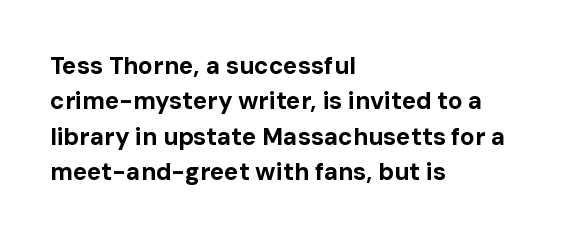
The image shows 24 px bold type, upright; set left-aligned, normal line spacing (1.47x), normal letter spacing, not underlined.
